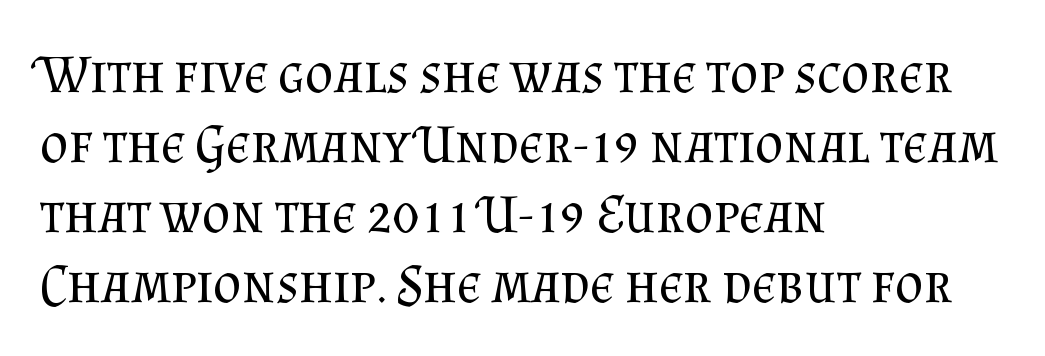
Q: Is the text bold? A: No.
Q: Is the text italic (slanted)? A: No, it is upright.
Q: Is the typeface a serif or a sans-serif typeface? A: Serif.
Q: Is the text underlined? A: No.
Q: How is the paragraph aligned? A: Left-aligned.
Q: Is the spacing between letters normal or unusually wide? A: Normal.
Q: Is the spacing between lines tight, normal or loose? A: Normal.
Q: Width (condensed, normal, or wide)? A: Normal.
Q: Stroke contrast? A: Medium.
Q: x-height? A: Small.
Q: Monospaced? A: No.
